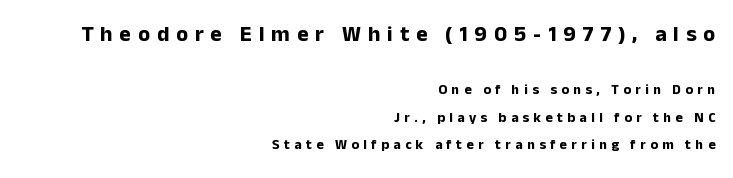
The image shows 22 px bold type, upright; set right-aligned, loose line spacing (1.97x), unusually wide letter spacing (+0.31 em), not underlined; the first (top) block is 1.57x larger.
